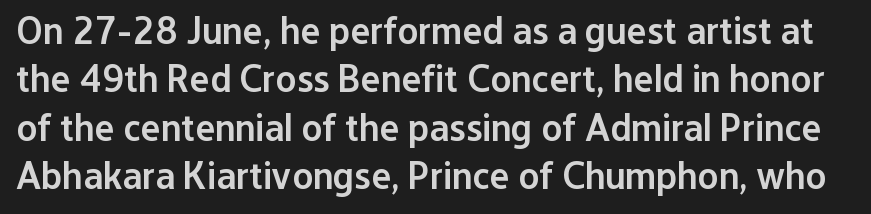
The image shows 38 px semibold sans-serif type, upright; set normal line spacing (1.27x), normal letter spacing, not underlined; low stroke contrast and a medium x-height.
